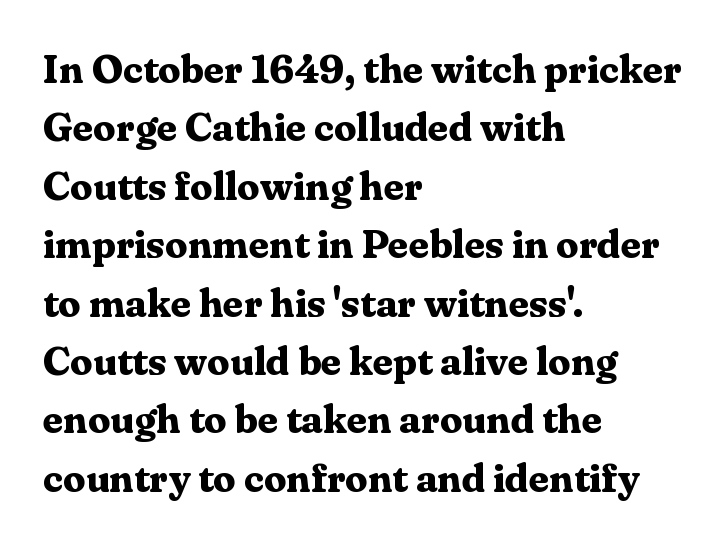
Q: Is the text bold? A: Yes.
Q: Is the text italic (slanted)? A: No, it is upright.
Q: Is the typeface a serif or a sans-serif typeface? A: Serif.
Q: Is the text underlined? A: No.
Q: How is the paragraph aligned? A: Left-aligned.
Q: Is the spacing between letters normal or unusually wide? A: Normal.
Q: Is the spacing between lines tight, normal or loose? A: Normal.
Q: Width (condensed, normal, or wide)? A: Normal.
Q: Stroke contrast? A: Medium.
Q: x-height? A: Medium.
Q: Monospaced? A: No.
